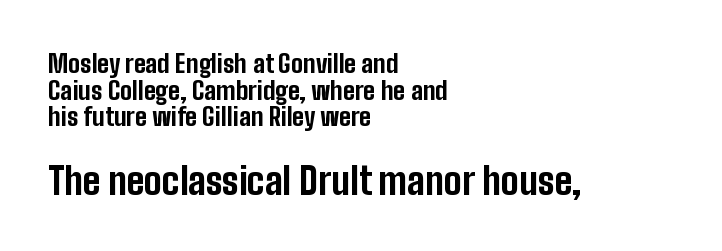
The image shows 37 px bold, condensed sans-serif type, upright; set left-aligned, tight line spacing (1.07x), normal letter spacing, not underlined; the second (bottom) block is 1.48x larger; low stroke contrast and a medium x-height.
